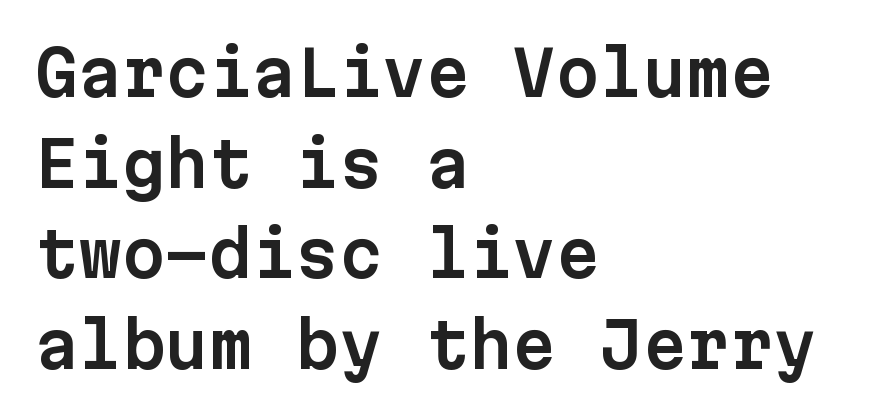
{"serif": "no", "italic": "no", "width": "normal", "stroke_contrast": "low", "x_height": "medium", "monospaced": "yes", "underline": "no", "align": "left", "line_spacing": "normal", "line_spacing_ratio": 1.46, "letter_spacing": "normal", "letter_spacing_em": 0.0, "glyph_px": 62}
